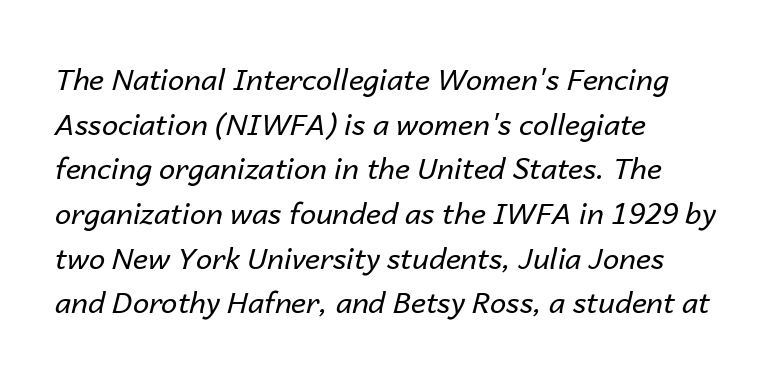
The foot of each line stays bare and open. No heavy texture on the line: the type isn't bold. Horizontal alignment here is leftward, the default for most running prose. This rendering leaves character spacing at its baseline value.
